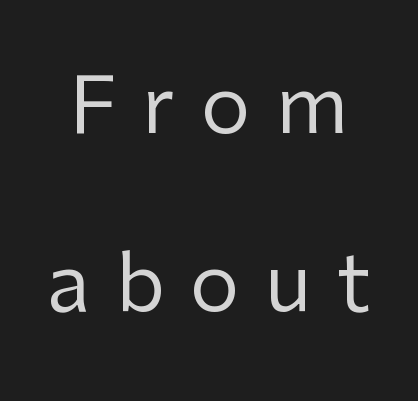
Q: Is the text bold? A: No.
Q: Is the text italic (slanted)? A: No, it is upright.
Q: Is the typeface a serif or a sans-serif typeface? A: Sans-serif.
Q: Is the text underlined? A: No.
Q: Is the spacing between letters normal or unusually wide? A: Unusually wide.
Q: Is the spacing between lines tight, normal or loose? A: Loose.
Q: Width (condensed, normal, or wide)? A: Normal.
Q: Stroke contrast? A: Low.
Q: x-height? A: Medium.
Q: Monospaced? A: No.
